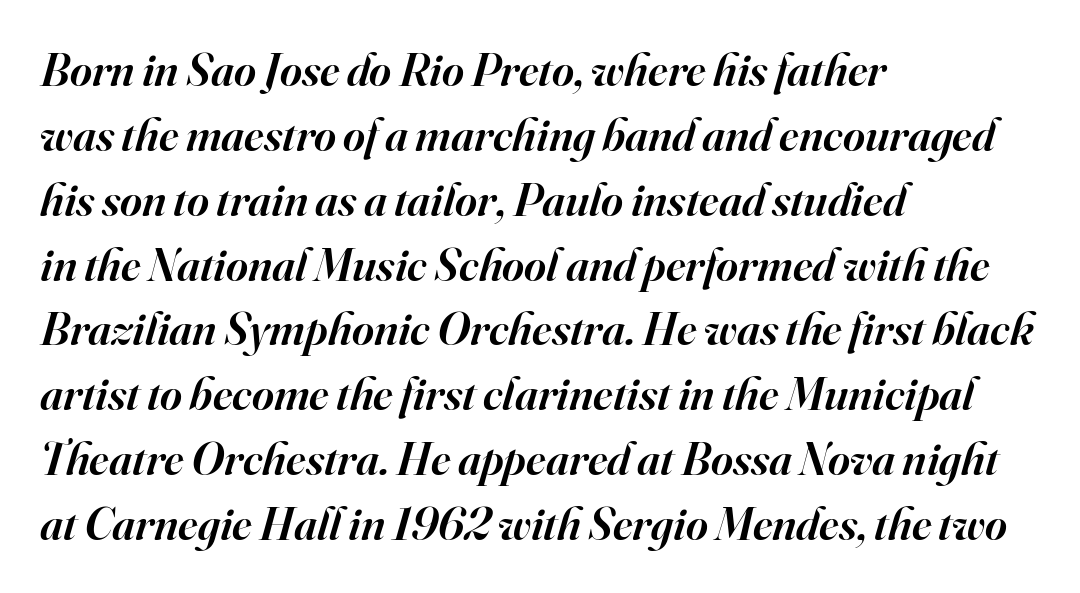
A clean baseline with only descenders dipping below it. What stands out about the letter spacing? Nothing — it is the standard amount. The typography opts for an oblique posture over an upright one. Notice how the passage keeps a crisp vertical edge on the left only. This sample uses a serif face. Typographic density is moderately raised because the face is semibold.
